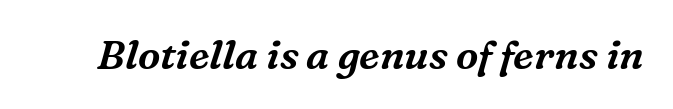
Q: Is the text italic (slanted)? A: Yes, it leans right by about 16 degrees.
Q: Is the typeface a serif or a sans-serif typeface? A: Serif.
Q: Is the text underlined? A: No.
Q: Is the spacing between letters normal or unusually wide? A: Normal.
Q: Width (condensed, normal, or wide)? A: Normal.
Q: Stroke contrast? A: Medium.
Q: x-height? A: Medium.
Q: Monospaced? A: No.
